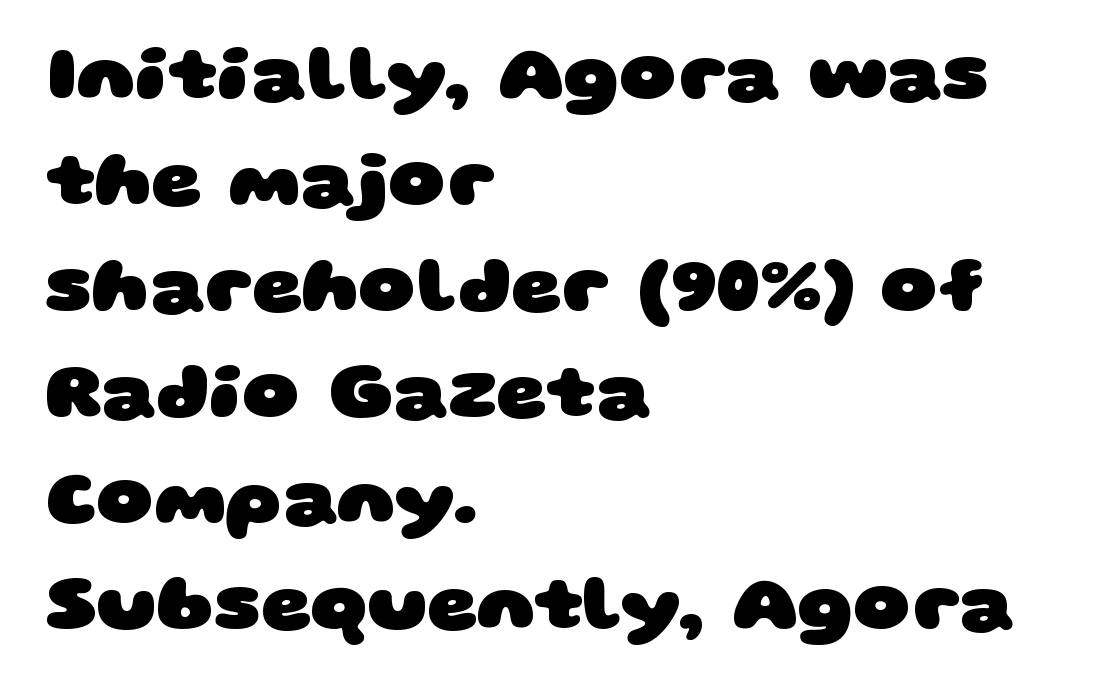
The area under the type is left untouched. Character widths vary here, with narrow letters taking less room than wide ones. The type family on display is of the sans-serif kind. The letters are bold, with thick, heavy strokes. The typesetter chose a ragged-right arrangement here. Honestly, the row spacing looks completely unremarkable.
